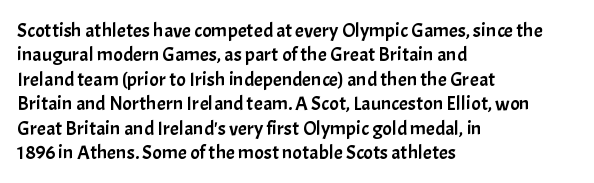
{"italic": "no", "underline": "no", "align": "left", "line_spacing_ratio": 1.22, "letter_spacing": "normal", "letter_spacing_em": 0.0, "glyph_px": 20}
